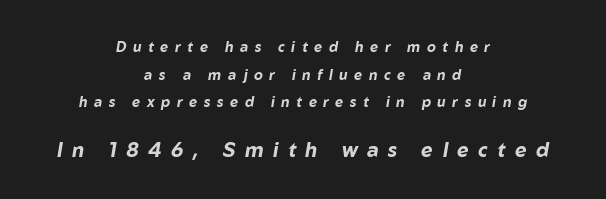
Q: Is the text bold? A: Yes.
Q: Is the text italic (slanted)? A: Yes, it leans right by about 10 degrees.
Q: Is the text underlined? A: No.
Q: How is the paragraph aligned? A: Centered.
Q: Is the spacing between letters normal or unusually wide? A: Unusually wide.
Q: Is the spacing between lines tight, normal or loose? A: Loose.
Q: Which block of text is set in a larger size, the first (top) or the second (bottom)? A: The second (bottom) one.
